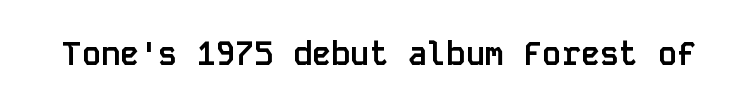
A typesetter would call this monospace, since all characters share one set width. Default kerning and tracking; the words read as compact shapes. In terms of weight, the rendering is a true, heavy bold. The rendering shows plain stroke endings on the letterforms — a sans-serif design.
